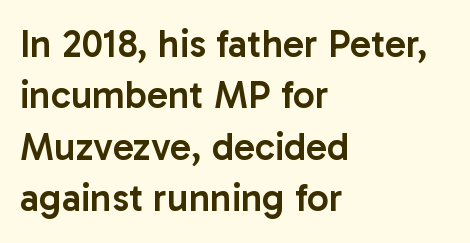
Every stem runs plumb, perpendicular to the baseline. A typesetter would call this proportional, since set widths differ per character. The text block is weighted toward the left margin, trailing off unevenly rightward. The rendering uses a semibold face; strokes are thickened but not to full bold.
